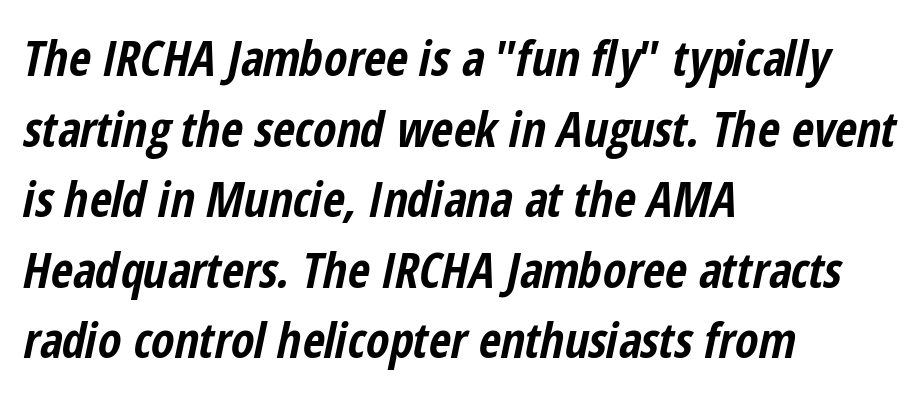
Q: Is the text bold? A: Yes.
Q: Is the text italic (slanted)? A: Yes, it leans right by about 12 degrees.
Q: Is the text underlined? A: No.
Q: How is the paragraph aligned? A: Left-aligned.
Q: Is the spacing between letters normal or unusually wide? A: Normal.
Q: Is the spacing between lines tight, normal or loose? A: Normal.
Q: Width (condensed, normal, or wide)? A: Condensed.
Q: Stroke contrast? A: Low.
Q: x-height? A: Medium.
Q: Monospaced? A: No.
